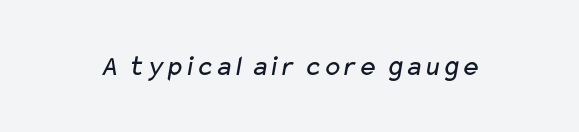
{"serif": "no", "bold": "no", "weight": "regular", "width": "wide", "stroke_contrast": "low", "x_height": "medium", "monospaced": "no", "underline": "no", "letter_spacing": "normal", "letter_spacing_em": 0.0, "glyph_px": 29}
